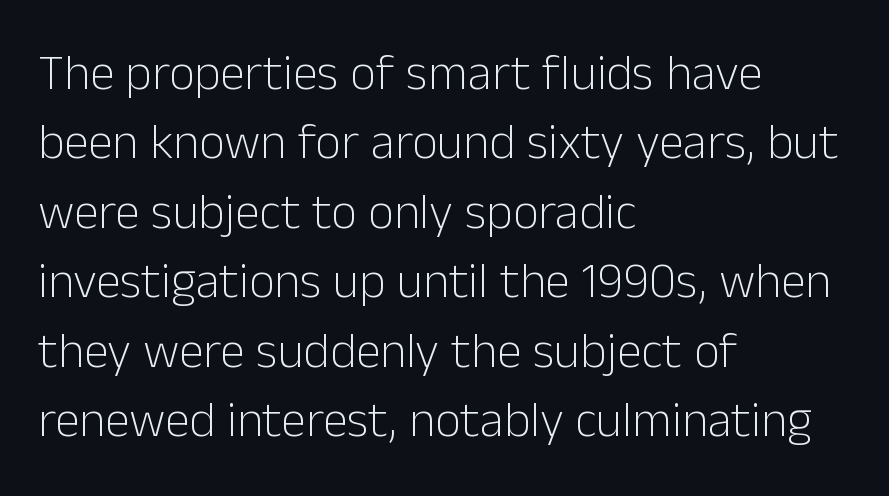
The image shows 50 px light sans-serif type, upright; set left-aligned, normal line spacing (1.39x), normal letter spacing, not underlined; low stroke contrast and a medium x-height.
